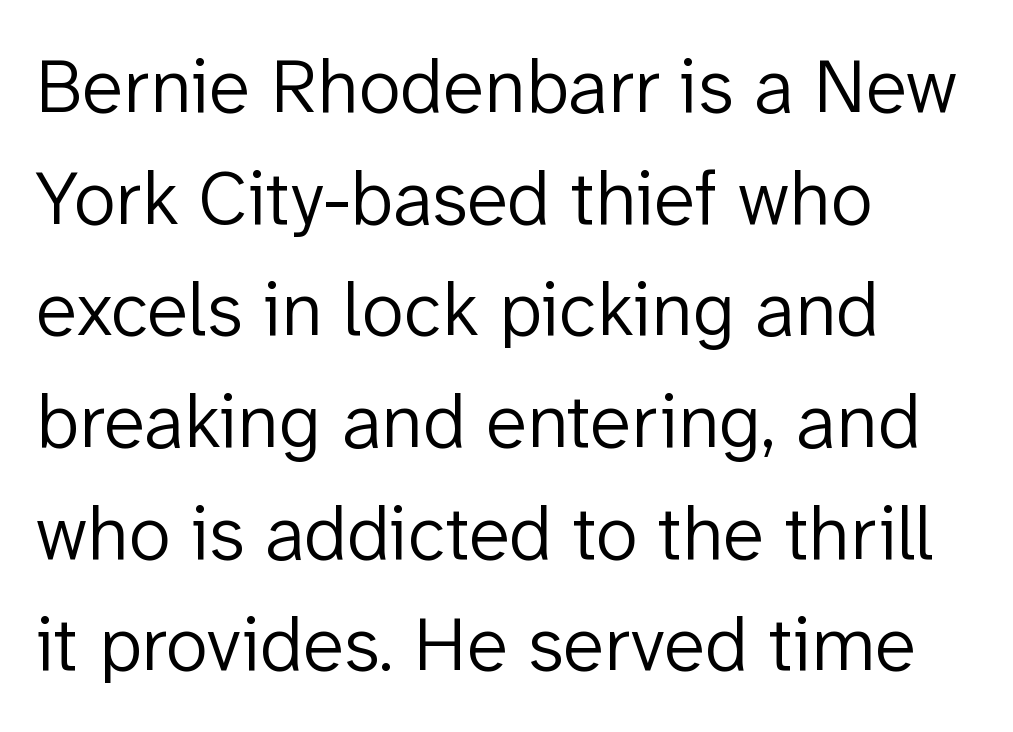
Each stroke keeps to a modest, everyday thickness or less. Normally led — the rows are evenly, conventionally spaced. You can tell it's not italic because the verticals are truly vertical. Think of a printed novel: that variable character pitch is what you see here.
